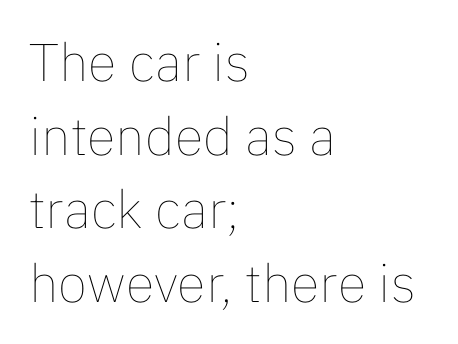
{"italic": "no", "bold": "no", "weight": "thin", "width": "normal", "stroke_contrast": "low", "x_height": "medium", "monospaced": "no", "underline": "no", "align": "left", "line_spacing": "normal", "line_spacing_ratio": 1.39, "letter_spacing": "normal", "letter_spacing_em": 0.0, "glyph_px": 53}
